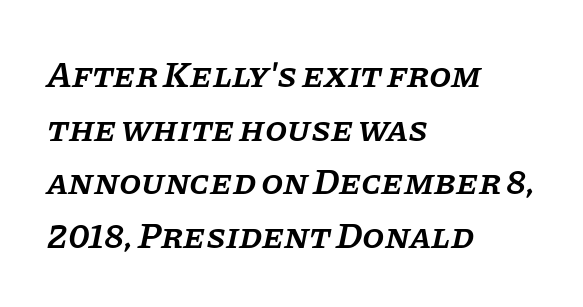
{"serif": "yes", "italic": "yes", "lean": "right", "slant_degrees": 11, "bold": "semi", "weight": "semibold", "width": "normal", "stroke_contrast": "low", "x_height": "large", "monospaced": "no", "underline": "no", "align": "left", "line_spacing": "normal", "line_spacing_ratio": 1.49, "letter_spacing": "normal", "letter_spacing_em": 0.0, "glyph_px": 36}
